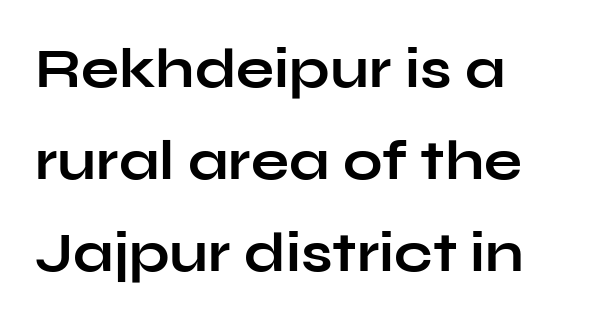
{"serif": "no", "italic": "no", "bold": "yes", "weight": "bold", "width": "wide", "stroke_contrast": "low", "x_height": "medium", "monospaced": "no", "underline": "no", "align": "left", "line_spacing": "normal", "line_spacing_ratio": 1.64, "letter_spacing": "normal", "letter_spacing_em": 0.0, "glyph_px": 56}
